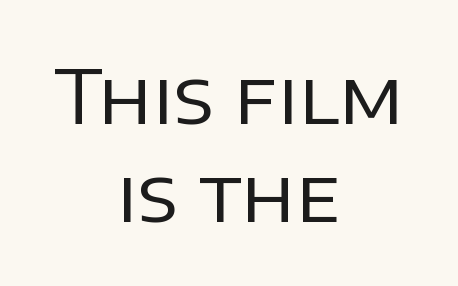
What kind of face is this? One without serifs — a sans. The letterforms sit shoulder to shoulder at normal distance. The rendering positions every line midway between the sides. Summary of vertical rhythm: regular, with standard interline spacing. Note the varied advance widths — an 'i' is clearly narrower than an 'm'.
